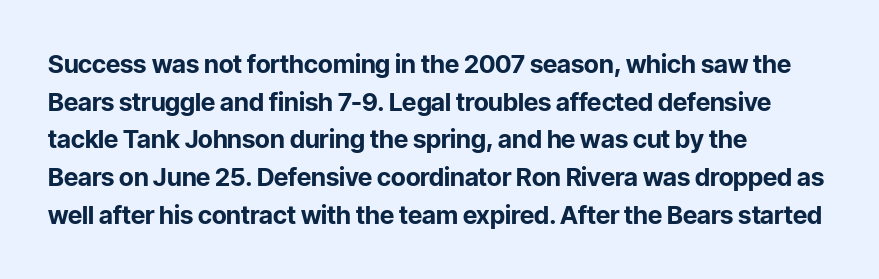
Students, note that the glyphs here touch the page at normal intervals. The vertical gap from one line to the next is medium. The lettering stays uniformly vertical, giving the passage a roman look. The lines are quadded left. Heft: maximum for text — a bold. Type without underlining.
